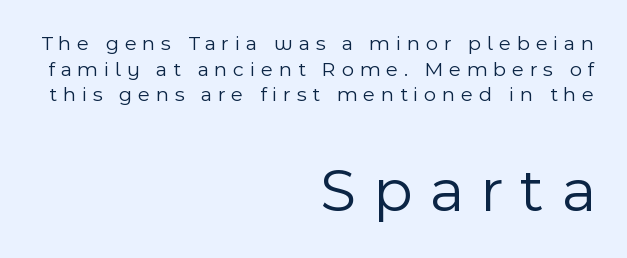
Q: Is the text bold? A: No.
Q: Is the text italic (slanted)? A: No, it is upright.
Q: Is the typeface a serif or a sans-serif typeface? A: Sans-serif.
Q: Is the text underlined? A: No.
Q: How is the paragraph aligned? A: Right-aligned.
Q: Is the spacing between letters normal or unusually wide? A: Unusually wide.
Q: Which block of text is set in a larger size, the first (top) or the second (bottom)? A: The second (bottom) one.
Q: Width (condensed, normal, or wide)? A: Normal.
Q: x-height? A: Medium.
Q: Monospaced? A: No.
